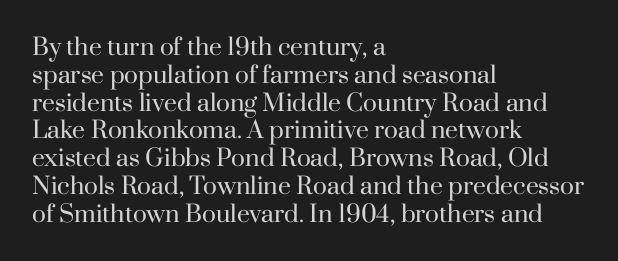
{"italic": "no", "bold": "no", "underline": "no", "align": "left", "line_spacing_ratio": 1.21, "letter_spacing": "normal", "letter_spacing_em": 0.0, "glyph_px": 23}
